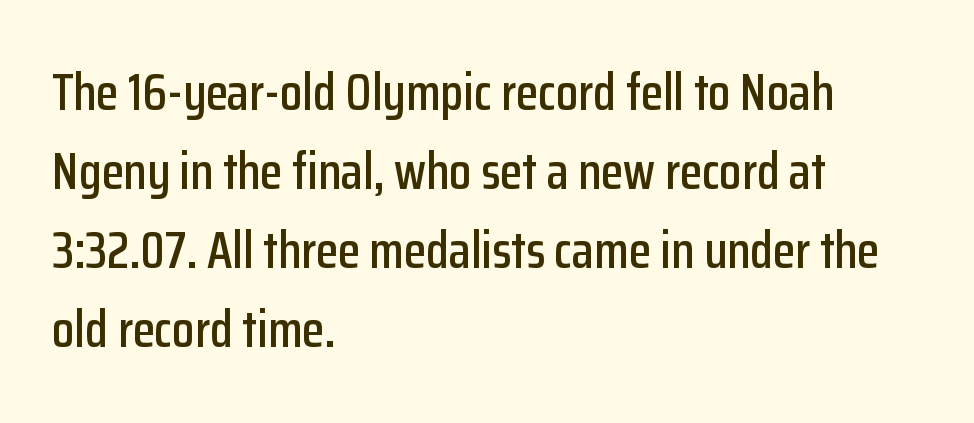
{"serif": "no", "italic": "no", "width": "condensed", "stroke_contrast": "low", "x_height": "medium", "monospaced": "no", "underline": "no", "align": "left", "line_spacing": "normal", "line_spacing_ratio": 1.55, "letter_spacing": "normal", "letter_spacing_em": 0.0, "glyph_px": 51}
